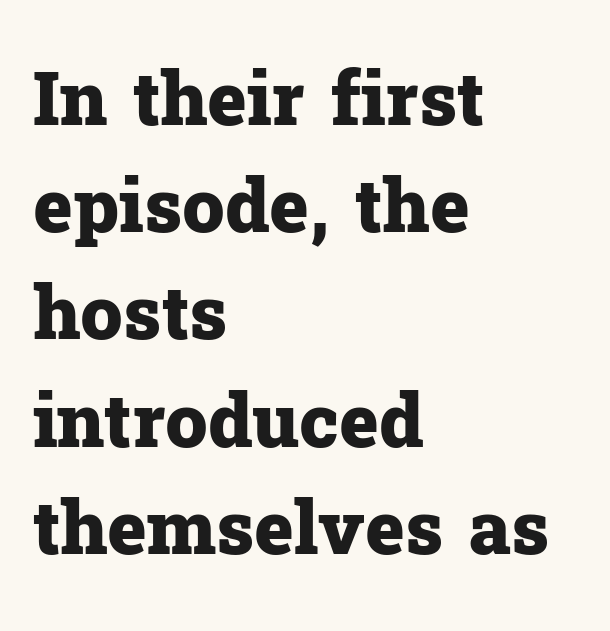
Students, observe: this is what conventionally led text looks like. Is this a sans? No — the strokes have serifs. Casual observation: everything's shoved over to the left. How heavy is the stroke? Heavy — this is a bold. Only glyphs here, with clear space below each row. Spacing verdict: proportional, widths tailored to each character.
